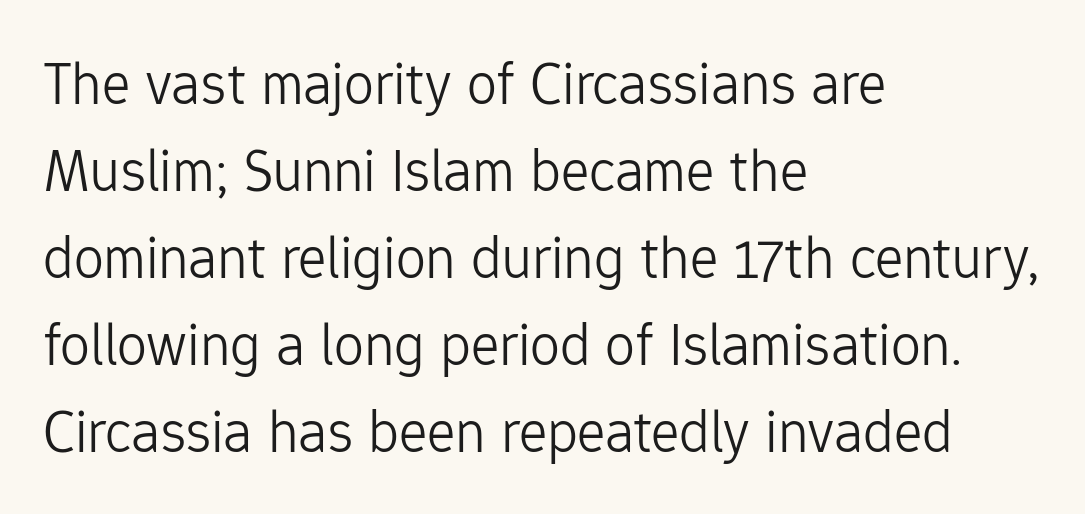
The image shows 60 px light sans-serif type, upright; set left-aligned, normal line spacing (1.45x), normal letter spacing, not underlined; low stroke contrast and a medium x-height.
